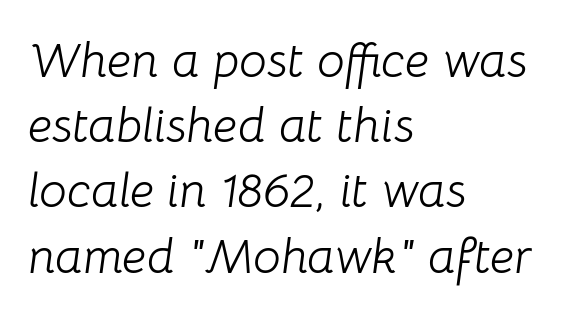
{"italic": "yes", "lean": "right", "slant_degrees": 8, "bold": "no", "weight": "light", "width": "normal", "stroke_contrast": "low", "x_height": "medium", "monospaced": "no", "underline": "no", "align": "left", "line_spacing": "normal", "line_spacing_ratio": 1.33, "letter_spacing": "normal", "letter_spacing_em": 0.0, "glyph_px": 49}
